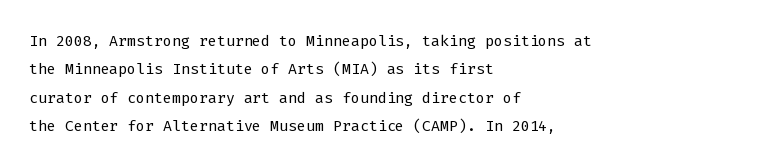
The image shows 21 px text type, upright; set left-aligned, normal line spacing (1.35x), normal letter spacing, not underlined.
